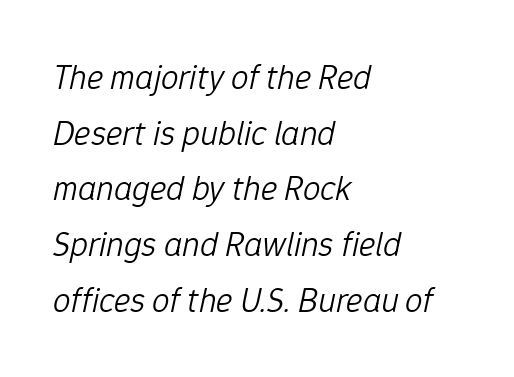
Q: Is the text bold? A: No.
Q: Is the text italic (slanted)? A: Yes, it leans right by about 12 degrees.
Q: Is the text underlined? A: No.
Q: How is the paragraph aligned? A: Left-aligned.
Q: Is the spacing between letters normal or unusually wide? A: Normal.
Q: Is the spacing between lines tight, normal or loose? A: Normal.
Q: Width (condensed, normal, or wide)? A: Normal.
Q: Stroke contrast? A: Low.
Q: x-height? A: Medium.
Q: Monospaced? A: No.
